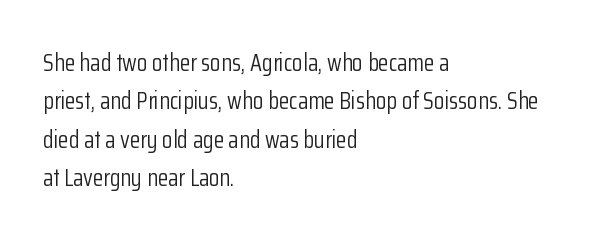
Plain, unruled lines of type. No heavy texture on the line: the type isn't bold. Look at the tracking — it's just the regular setting, nothing added. The axis of the letterforms is exactly vertical. The rows are spaced the way most documents space them.
